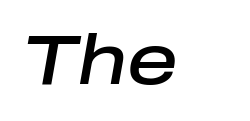
The image shows 70 px semibold type, italic (leaning right); set normal letter spacing, not underlined; low stroke contrast and a medium x-height.
